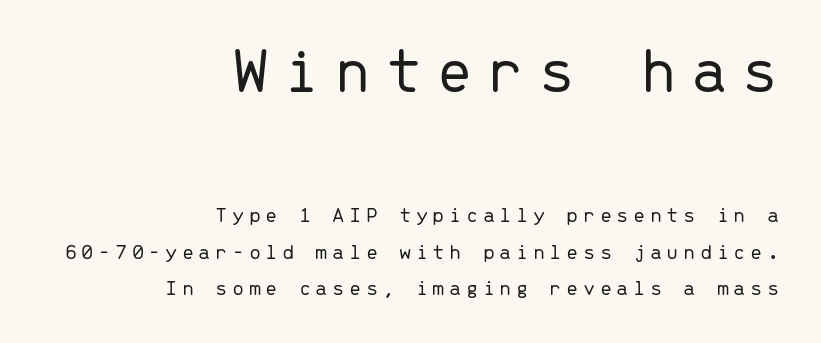
{"serif": "no", "italic": "no", "bold": "no", "weight": "light", "width": "normal", "stroke_contrast": "low", "x_height": "medium", "monospaced": "yes", "underline": "no", "align": "right", "line_spacing": "normal", "line_spacing_ratio": 1.64, "letter_spacing": "wide", "letter_spacing_em": 0.2, "larger_block": "first", "size_ratio": 3.05, "glyph_px": 67}
